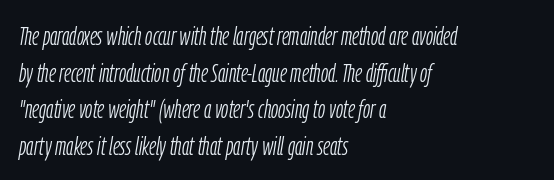
{"italic": "yes", "lean": "right", "slant_degrees": 9, "bold": "no", "underline": "no", "align": "left", "line_spacing": "normal", "line_spacing_ratio": 1.41, "letter_spacing": "normal", "letter_spacing_em": 0.0, "glyph_px": 26}
